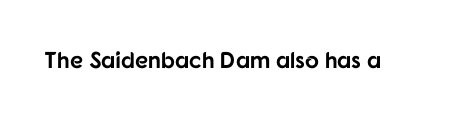
{"italic": "no", "bold": "yes", "underline": "no", "letter_spacing": "normal", "letter_spacing_em": 0.0, "glyph_px": 23}
